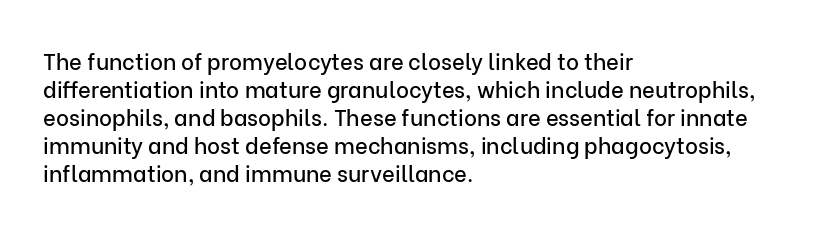
The image shows 22 px text type, upright; set left-aligned, normal line spacing (1.27x), normal letter spacing, not underlined.
